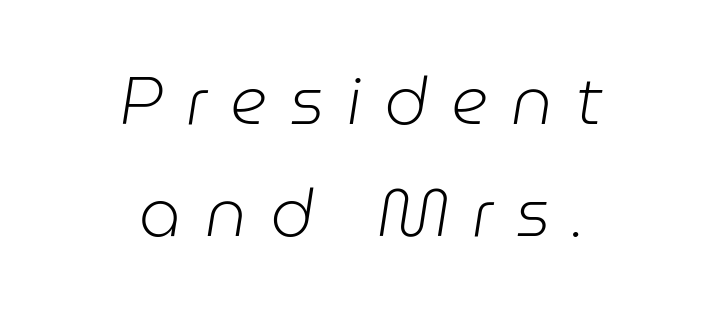
{"italic": "yes", "lean": "right", "slant_degrees": 9, "bold": "no", "weight": "light", "width": "normal", "stroke_contrast": "low", "x_height": "medium", "monospaced": "no", "underline": "no", "align": "center", "line_spacing": "normal", "line_spacing_ratio": 1.69, "letter_spacing": "wide", "letter_spacing_em": 0.35, "glyph_px": 66}
